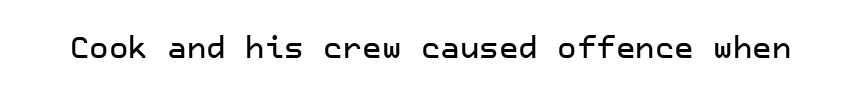
The image shows 30 px sans-serif type, upright; set normal letter spacing, not underlined; low stroke contrast and a medium x-height.
